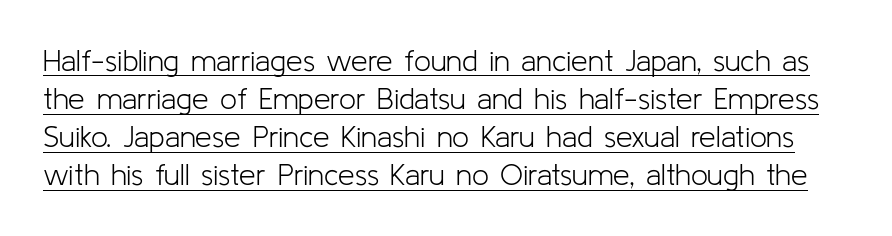
The image shows 30 px light sans-serif type, upright; set normal line spacing (1.27x), normal letter spacing, underlined; low stroke contrast and a medium x-height.
